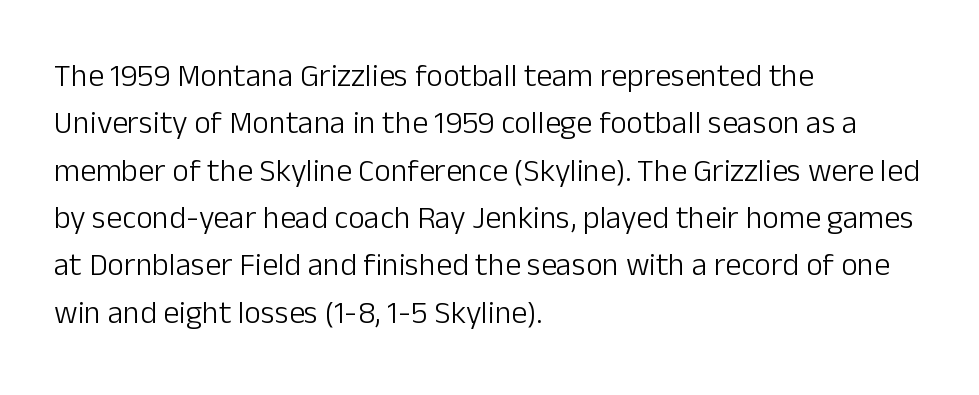
Look at the tracking — it's just the regular setting, nothing added. It's the straight-up-and-down kind of type. Alignment: flush left. Only glyphs here, with clear space below each row. Stems here are at most as thick as an everyday book face. The rows are spaced the way most documents space them.
